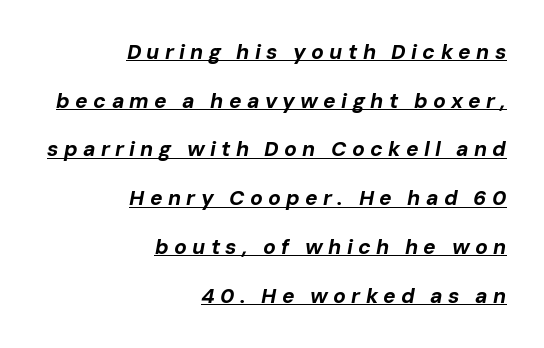
{"italic": "yes", "lean": "right", "slant_degrees": 10, "bold": "yes", "underline": "yes", "align": "right", "line_spacing": "loose", "line_spacing_ratio": 2.32, "letter_spacing": "wide", "letter_spacing_em": 0.25, "glyph_px": 21}
